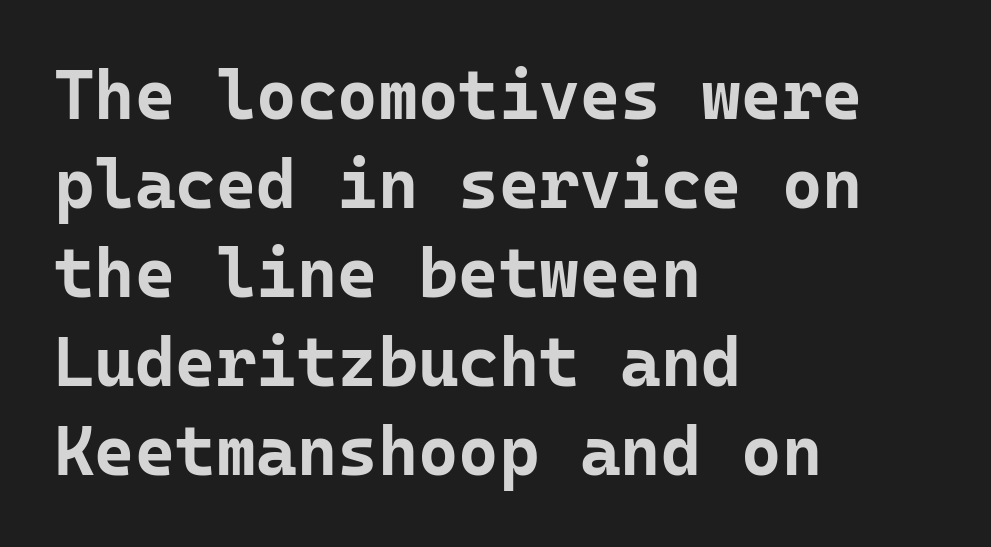
Plain, unruled lines of type. The type is set solid horizontally, with unmodified tracking. This is heavy type, rendered in bold. Italic? Not at all — the glyphs are vertical. Leftover space on each line is placed entirely after the last word.
